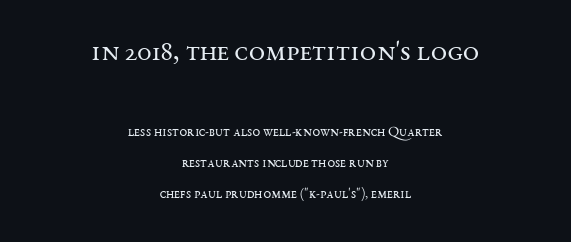
The image shows 29 px regular-weight, wide serif type, upright; set centered, loose line spacing (2.2x), normal letter spacing, not underlined; the first (top) block is 2.07x larger; medium stroke contrast and a large x-height.
